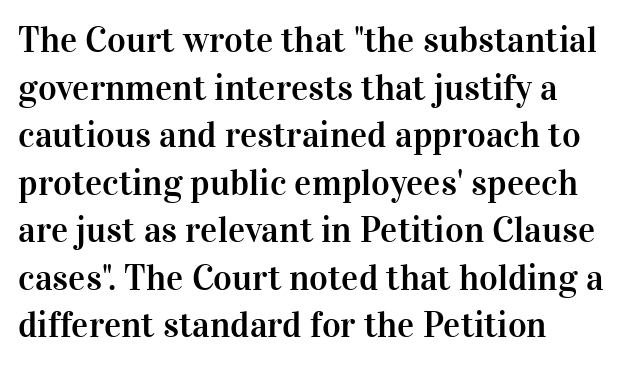
The text block is weighted toward the left margin, trailing off unevenly rightward. The letters advance in unequal steps, a hallmark of proportional type. If you measured baseline to baseline, you'd find a middling distance. Inter-character spacing is left at the font's built-in metrics. The typography opts for an upright posture over an oblique one.
